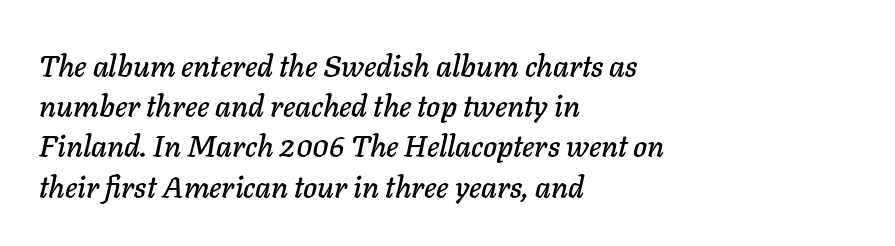
How would I describe the line gaps? Plain and ordinary. You can tell it's italic because the verticals aren't actually vertical. Students, note that the glyphs here touch the page at normal intervals. The passage shown is typed in a proportional face where columns would drift. The strip under each line holds only bare page. Each line starts at the same left margin while the right side varies.
